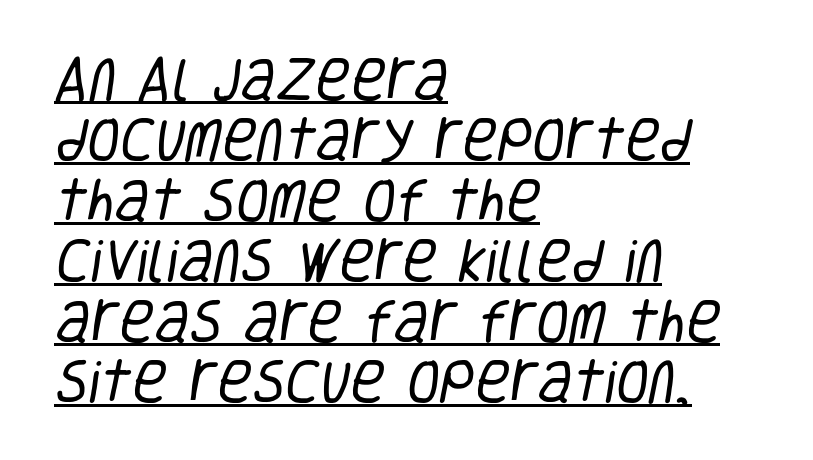
Q: Is the text bold? A: No.
Q: Is the typeface a serif or a sans-serif typeface? A: Sans-serif.
Q: Is the text underlined? A: Yes.
Q: How is the paragraph aligned? A: Left-aligned.
Q: Is the spacing between letters normal or unusually wide? A: Normal.
Q: Is the spacing between lines tight, normal or loose? A: Normal.
Q: Width (condensed, normal, or wide)? A: Condensed.
Q: Stroke contrast? A: Low.
Q: x-height? A: Large.
Q: Monospaced? A: No.
